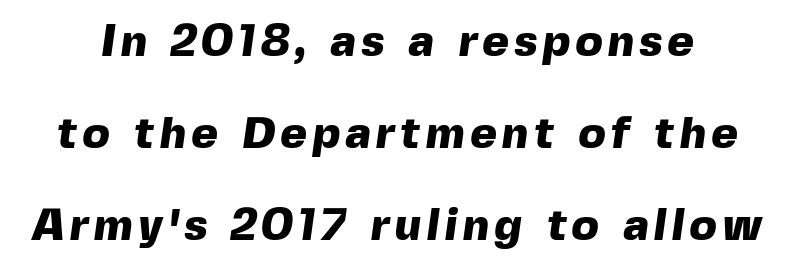
Unlike a traditional serif, this face leaves its strokes unadorned. The characters look thick and weighty, a clear bold. The rendering uses a large line-height, opening up the rows. Think of a printed novel: that variable character pitch is what you see here.
